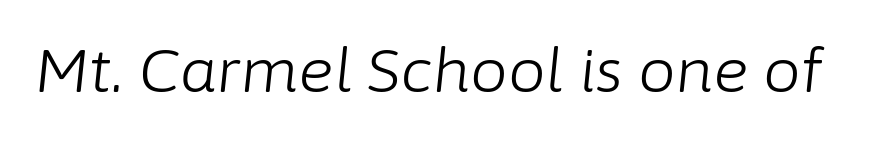
{"italic": "yes", "lean": "right", "slant_degrees": 6, "bold": "no", "weight": "light", "width": "normal", "stroke_contrast": "low", "x_height": "medium", "monospaced": "no", "underline": "no", "letter_spacing": "normal", "letter_spacing_em": 0.0, "glyph_px": 60}
